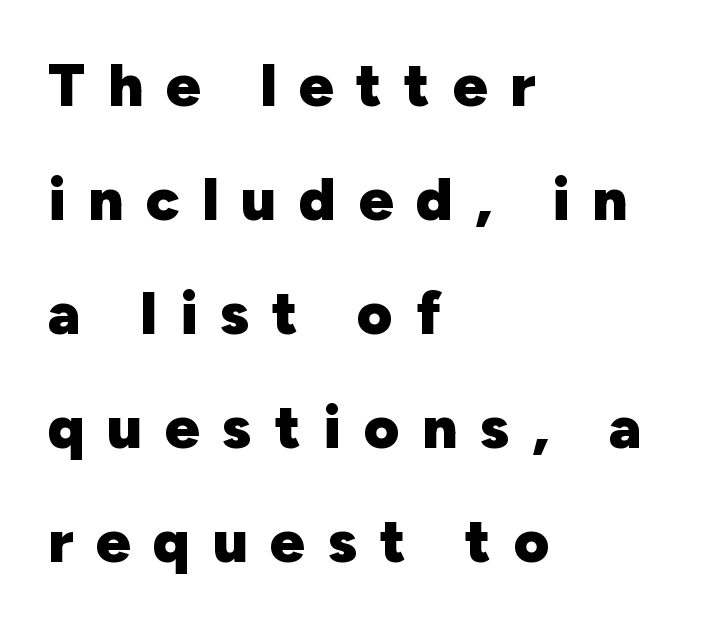
Q: Is the text bold? A: Yes.
Q: Is the text italic (slanted)? A: No, it is upright.
Q: Is the typeface a serif or a sans-serif typeface? A: Sans-serif.
Q: Is the text underlined? A: No.
Q: How is the paragraph aligned? A: Left-aligned.
Q: Is the spacing between letters normal or unusually wide? A: Unusually wide.
Q: Width (condensed, normal, or wide)? A: Normal.
Q: Stroke contrast? A: Low.
Q: x-height? A: Medium.
Q: Monospaced? A: No.
